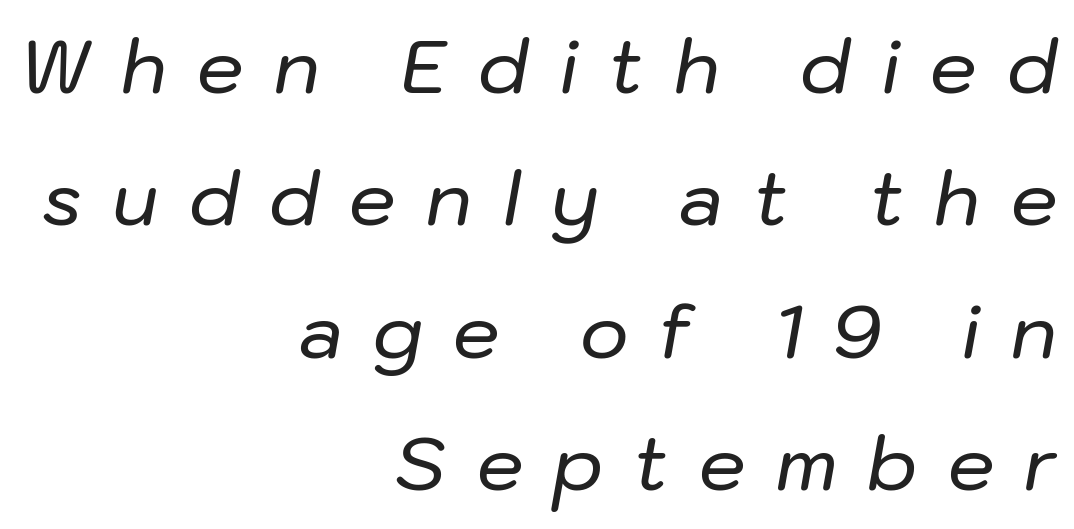
Q: Is the text italic (slanted)? A: Yes, it leans right by about 10 degrees.
Q: Is the text underlined? A: No.
Q: How is the paragraph aligned? A: Right-aligned.
Q: Is the spacing between letters normal or unusually wide? A: Unusually wide.
Q: Width (condensed, normal, or wide)? A: Normal.
Q: Stroke contrast? A: Low.
Q: x-height? A: Medium.
Q: Monospaced? A: No.
